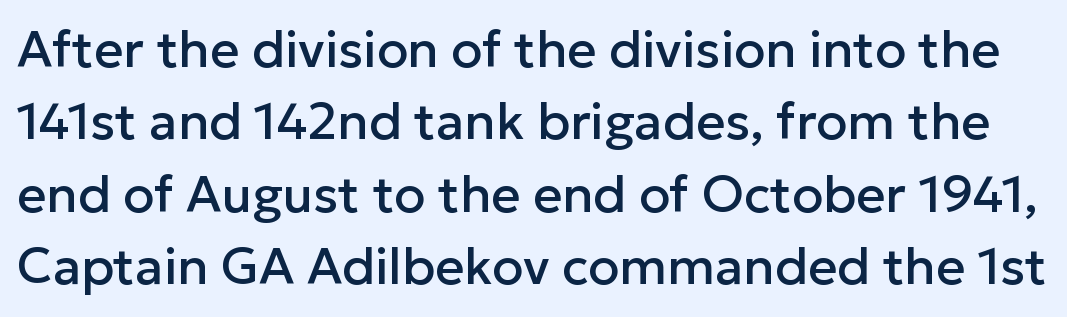
{"serif": "no", "italic": "no", "width": "normal", "stroke_contrast": "low", "x_height": "medium", "monospaced": "no", "underline": "no", "line_spacing": "normal", "line_spacing_ratio": 1.42, "letter_spacing": "normal", "letter_spacing_em": 0.0, "glyph_px": 51}
